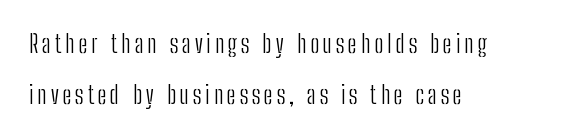
{"italic": "no", "bold": "no", "underline": "no", "align": "left", "line_spacing": "loose", "line_spacing_ratio": 2.12, "glyph_px": 24}
